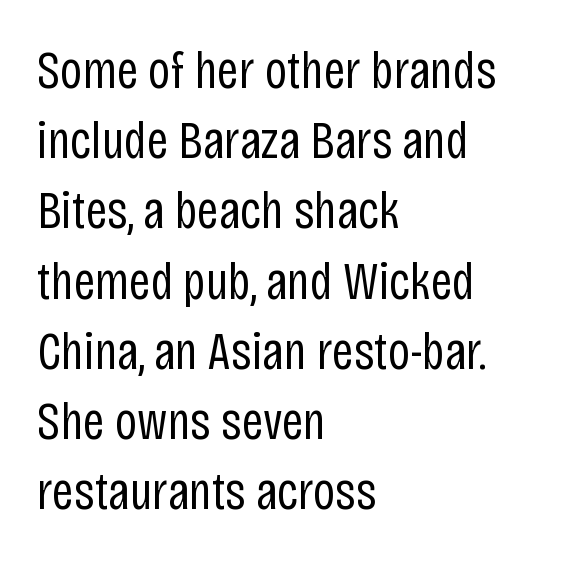
The image shows 54 px regular-weight, condensed sans-serif type, upright; set left-aligned, normal line spacing (1.3x), normal letter spacing, not underlined; low stroke contrast and a large x-height.
